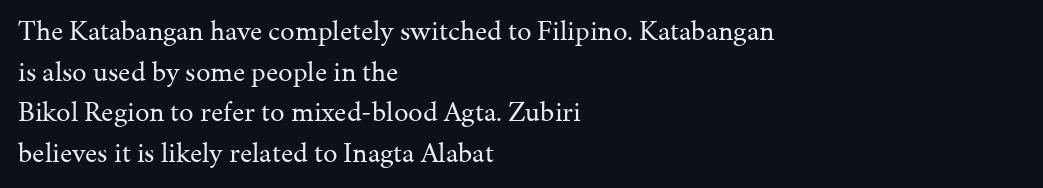
Q: Is the text bold? A: No.
Q: Is the text italic (slanted)? A: No, it is upright.
Q: Is the typeface a serif or a sans-serif typeface? A: Serif.
Q: Is the text underlined? A: No.
Q: How is the paragraph aligned? A: Left-aligned.
Q: Is the spacing between letters normal or unusually wide? A: Normal.
Q: Is the spacing between lines tight, normal or loose? A: Normal.
Q: Width (condensed, normal, or wide)? A: Normal.
Q: Stroke contrast? A: Medium.
Q: x-height? A: Medium.
Q: Monospaced? A: No.
